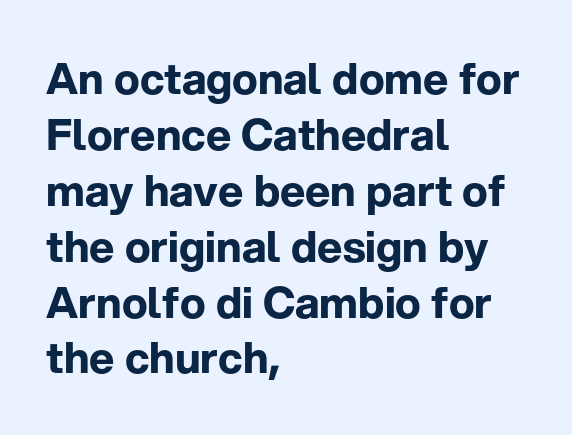
{"serif": "no", "italic": "no", "bold": "yes", "weight": "bold", "width": "normal", "stroke_contrast": "low", "x_height": "medium", "monospaced": "no", "underline": "no", "align": "left", "line_spacing": "normal", "line_spacing_ratio": 1.3, "letter_spacing": "normal", "letter_spacing_em": 0.0, "glyph_px": 43}
